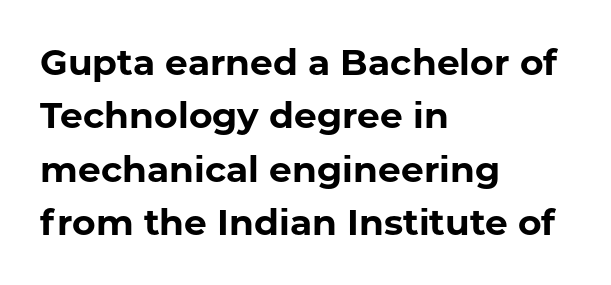
Q: Is the text bold? A: Yes.
Q: Is the text italic (slanted)? A: No, it is upright.
Q: Is the typeface a serif or a sans-serif typeface? A: Sans-serif.
Q: Is the text underlined? A: No.
Q: How is the paragraph aligned? A: Left-aligned.
Q: Is the spacing between letters normal or unusually wide? A: Normal.
Q: Is the spacing between lines tight, normal or loose? A: Normal.
Q: Width (condensed, normal, or wide)? A: Normal.
Q: Stroke contrast? A: Low.
Q: x-height? A: Medium.
Q: Monospaced? A: No.
